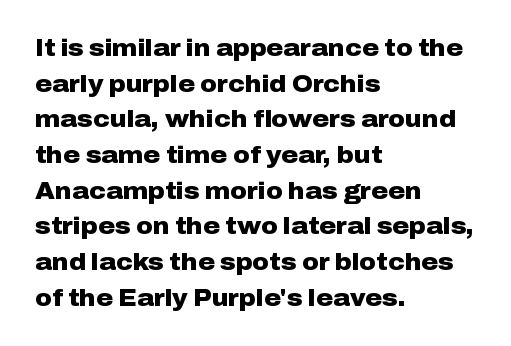
Q: Is the text bold? A: Yes.
Q: Is the text italic (slanted)? A: No, it is upright.
Q: Is the text underlined? A: No.
Q: How is the paragraph aligned? A: Left-aligned.
Q: Is the spacing between letters normal or unusually wide? A: Normal.
Q: Is the spacing between lines tight, normal or loose? A: Normal.
